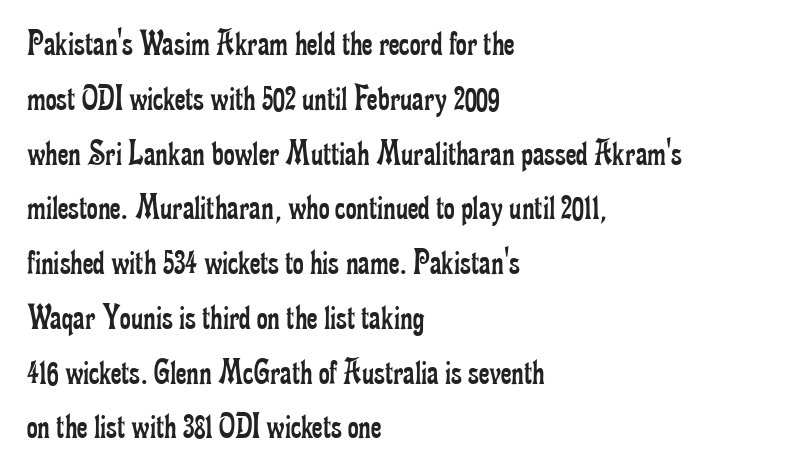
{"serif": "yes", "italic": "no", "bold": "no", "weight": "regular", "width": "condensed", "stroke_contrast": "low", "x_height": "small", "monospaced": "no", "underline": "no", "align": "left", "line_spacing": "normal", "line_spacing_ratio": 1.48, "letter_spacing": "normal", "letter_spacing_em": 0.0, "glyph_px": 37}
